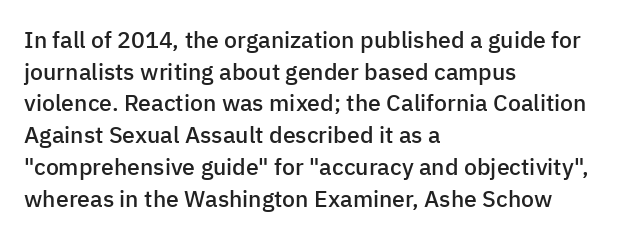
How would I describe the line gaps? Plain and ordinary. A fair bit of extra ink — the face is semibold, not bold. Check the space under the baseline: it is left empty. Style check: upright.
